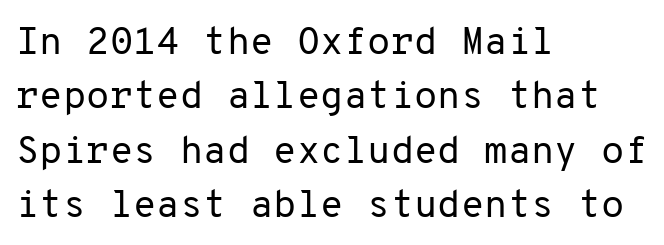
The image shows 38 px regular-weight sans-serif type, upright, monospaced; set left-aligned, normal line spacing (1.43x), normal letter spacing, not underlined; low stroke contrast and a medium x-height.
